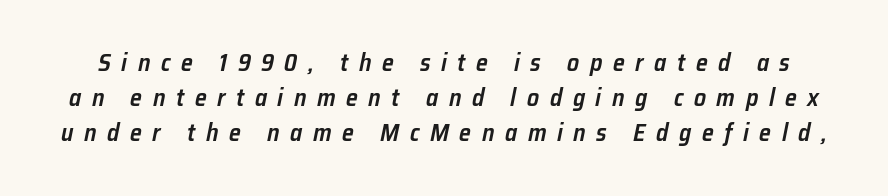
{"italic": "yes", "lean": "right", "slant_degrees": 12, "bold": "semi", "underline": "no", "line_spacing": "normal", "line_spacing_ratio": 1.46, "letter_spacing": "wide", "letter_spacing_em": 0.44, "glyph_px": 24}
